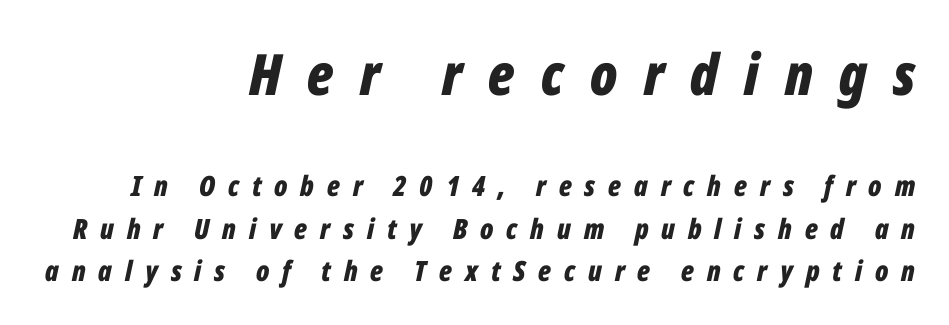
{"italic": "yes", "lean": "right", "slant_degrees": 12, "bold": "yes", "weight": "bold", "width": "condensed", "stroke_contrast": "low", "x_height": "medium", "monospaced": "no", "underline": "no", "align": "right", "line_spacing": "normal", "line_spacing_ratio": 1.52, "letter_spacing": "wide", "letter_spacing_em": 0.46, "larger_block": "first", "size_ratio": 2.04, "glyph_px": 57}
